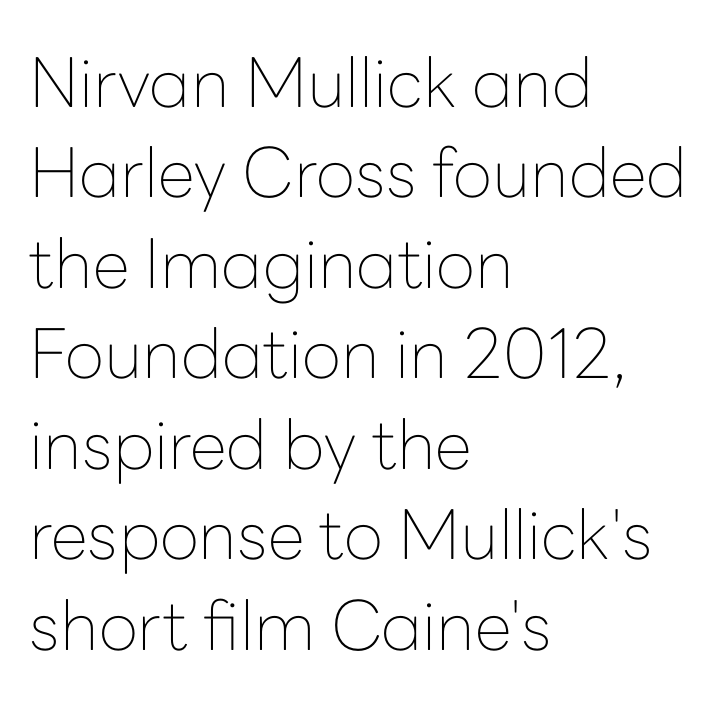
{"serif": "no", "italic": "no", "bold": "no", "weight": "thin", "width": "normal", "stroke_contrast": "low", "x_height": "medium", "monospaced": "no", "underline": "no", "align": "left", "line_spacing": "normal", "line_spacing_ratio": 1.33, "letter_spacing": "normal", "letter_spacing_em": 0.0, "glyph_px": 68}
